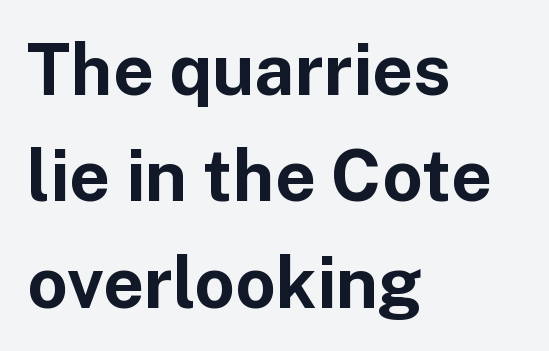
Look at the bottom of the vertical strokes: they stop flat, with no serifs. Compared with an ordinary text face, these strokes are far heavier — a full bold. This sample is left-justified, so line endings fall wherever the words run out. Does the lettering tilt? It doesn't — this is upright. A typesetter would call this leading conventional body-copy spacing. Letter spacing: default.
